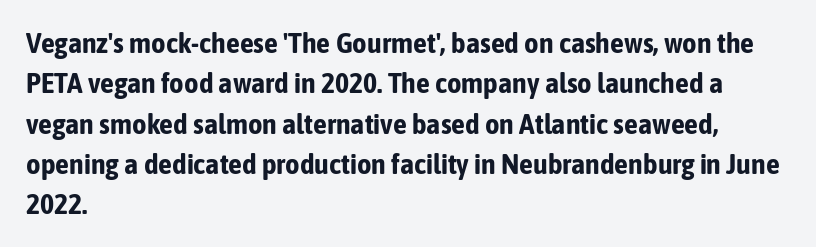
Q: Is the text bold? A: Yes.
Q: Is the text italic (slanted)? A: No, it is upright.
Q: Is the typeface a serif or a sans-serif typeface? A: Sans-serif.
Q: Is the text underlined? A: No.
Q: How is the paragraph aligned? A: Left-aligned.
Q: Is the spacing between letters normal or unusually wide? A: Normal.
Q: Is the spacing between lines tight, normal or loose? A: Normal.
Q: Width (condensed, normal, or wide)? A: Condensed.
Q: Stroke contrast? A: Low.
Q: x-height? A: Medium.
Q: Monospaced? A: No.
